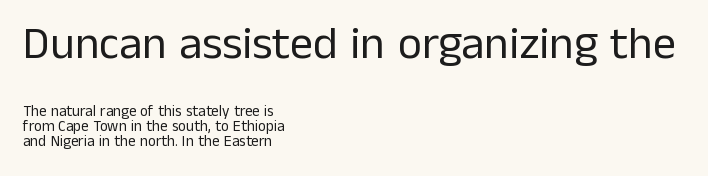
{"serif": "no", "italic": "no", "bold": "no", "weight": "regular", "width": "normal", "stroke_contrast": "low", "x_height": "medium", "monospaced": "no", "underline": "no", "align": "left", "line_spacing": "tight", "line_spacing_ratio": 0.97, "letter_spacing": "normal", "letter_spacing_em": 0.0, "larger_block": "first", "size_ratio": 3.07, "glyph_px": 46}
